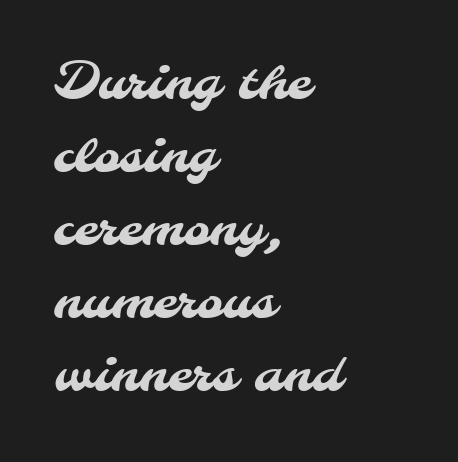
You could not count columns in this text — the font is proportionally spaced. The paragraph shown leans on its left margin. Normally led — the rows are evenly, conventionally spaced. Quick note: underline off. The type family on display is of the sans-serif kind.
